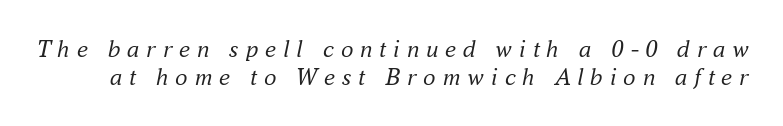
{"italic": "yes", "lean": "right", "slant_degrees": 16, "bold": "no", "underline": "no", "line_spacing": "tight", "line_spacing_ratio": 1.14, "letter_spacing": "wide", "letter_spacing_em": 0.27, "glyph_px": 25}
